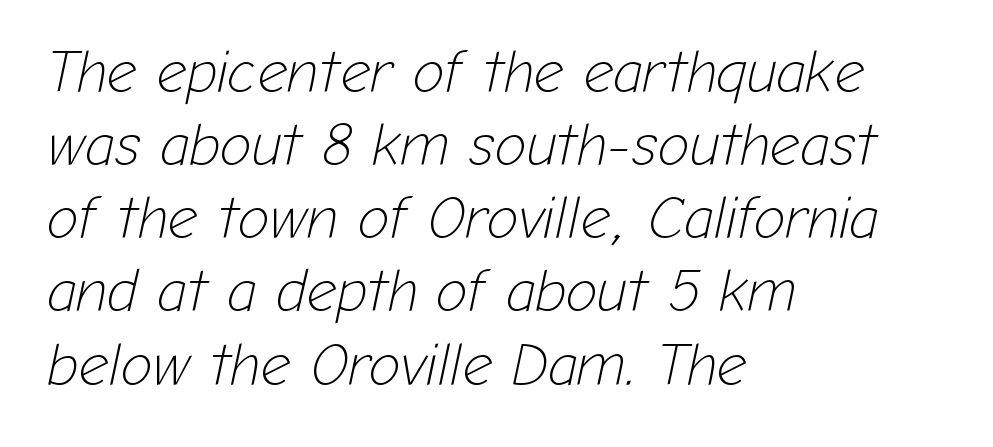
The image shows 59 px light type, italic (leaning right); set left-aligned, line spacing 1.24x, normal letter spacing, not underlined; low stroke contrast and a medium x-height.
